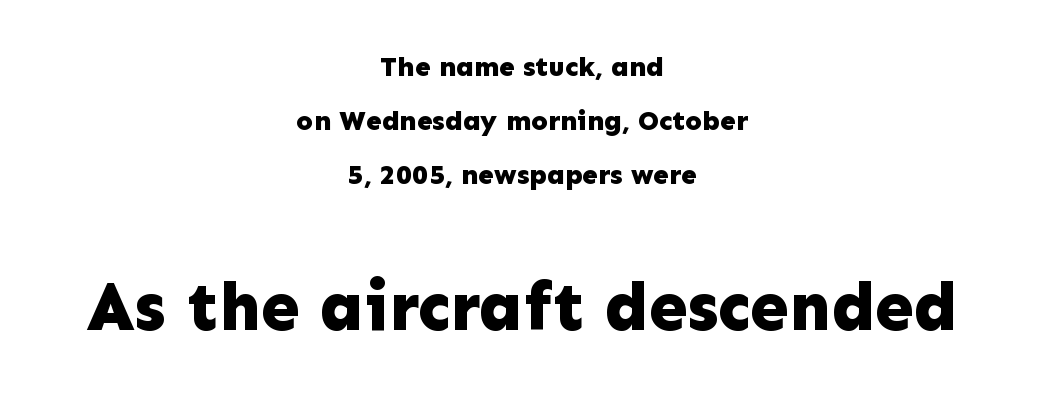
The image shows 69 px bold sans-serif type, upright; set centered, loose line spacing (1.92x), normal letter spacing, not underlined; the second (bottom) block is 2.46x larger; low stroke contrast and a medium x-height.
